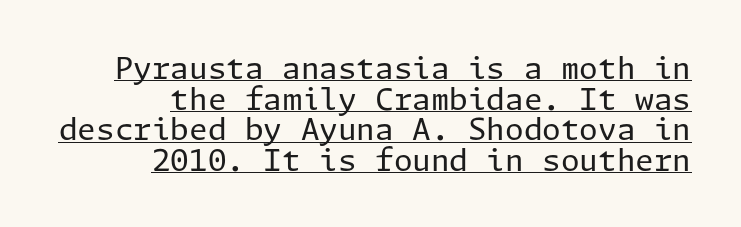
{"serif": "no", "italic": "no", "bold": "no", "weight": "regular", "width": "normal", "stroke_contrast": "low", "x_height": "medium", "underline": "yes", "align": "right", "line_spacing": "tight", "line_spacing_ratio": 1.02, "letter_spacing": "normal", "letter_spacing_em": 0.0, "glyph_px": 30}
